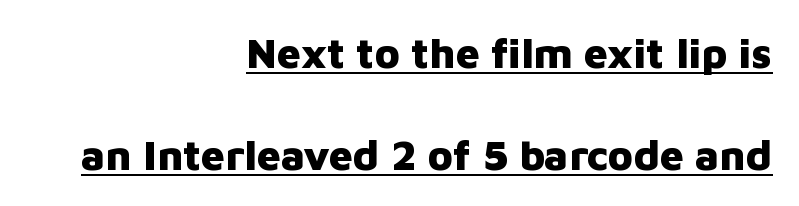
Q: Is the text bold? A: Yes.
Q: Is the text italic (slanted)? A: No, it is upright.
Q: Is the typeface a serif or a sans-serif typeface? A: Sans-serif.
Q: Is the text underlined? A: Yes.
Q: How is the paragraph aligned? A: Right-aligned.
Q: Is the spacing between letters normal or unusually wide? A: Normal.
Q: Is the spacing between lines tight, normal or loose? A: Loose.
Q: Width (condensed, normal, or wide)? A: Normal.
Q: Stroke contrast? A: Low.
Q: x-height? A: Medium.
Q: Monospaced? A: No.
